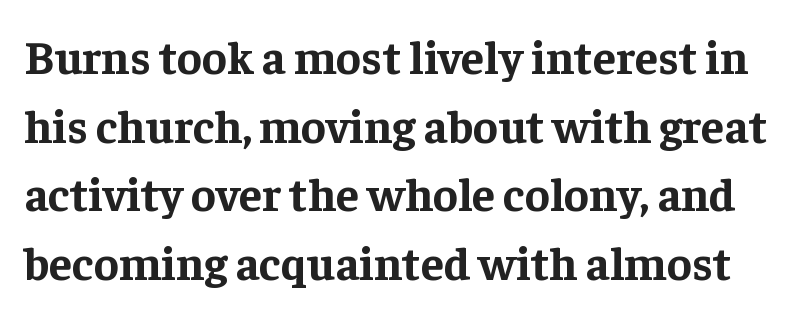
The image shows 47 px bold serif type, upright; set normal line spacing (1.46x), normal letter spacing, not underlined; low stroke contrast and a medium x-height.
